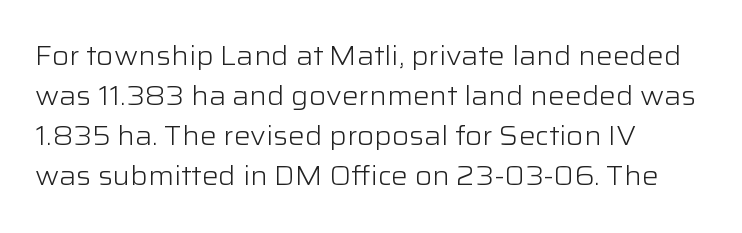
The image shows 26 px text type, upright; set left-aligned, normal line spacing (1.54x), normal letter spacing, not underlined.
